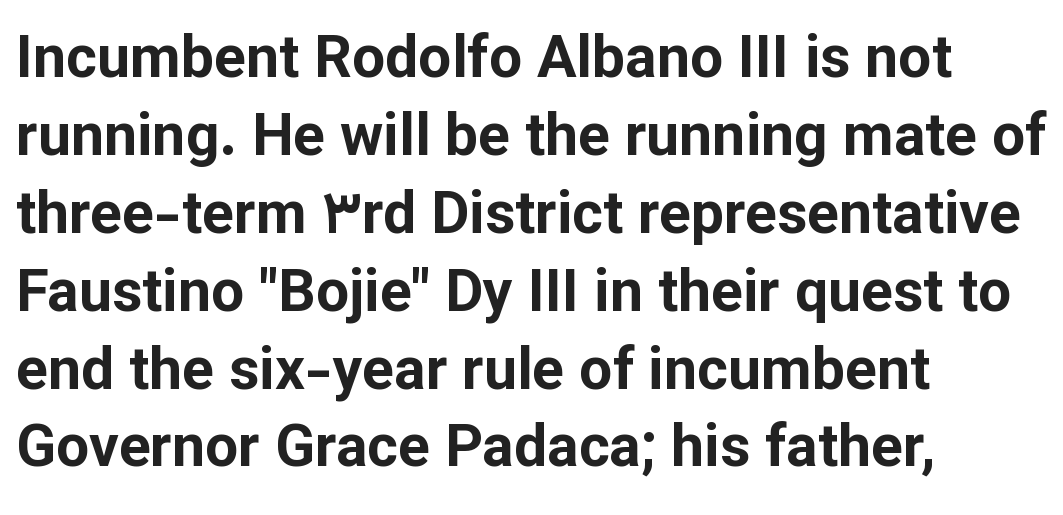
The image shows 59 px bold sans-serif type, upright; set left-aligned, normal line spacing (1.32x), normal letter spacing, not underlined; low stroke contrast and a medium x-height.
